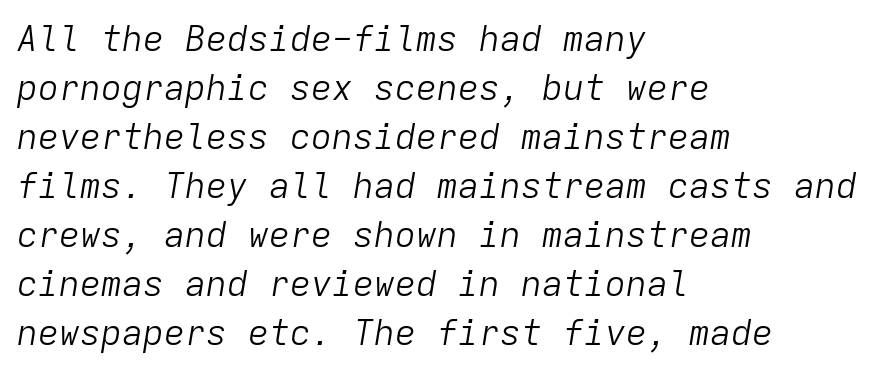
The image shows 35 px light type, italic (leaning right), monospaced; set left-aligned, normal line spacing (1.4x), normal letter spacing, not underlined; low stroke contrast and a medium x-height.
